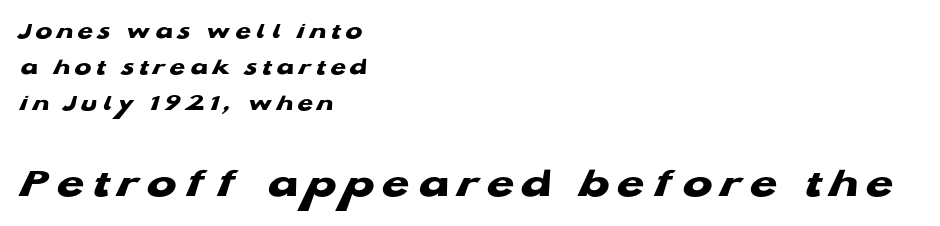
{"serif": "no", "bold": "yes", "weight": "heavy", "width": "wide", "stroke_contrast": "low", "x_height": "medium", "monospaced": "no", "underline": "no", "align": "left", "line_spacing": "normal", "line_spacing_ratio": 1.45, "larger_block": "second", "size_ratio": 1.76, "glyph_px": 44}
